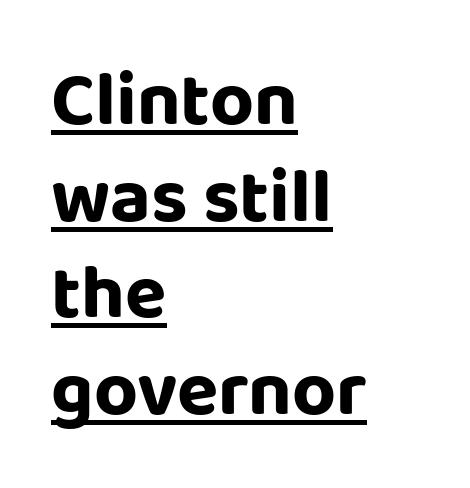
Q: Is the text italic (slanted)? A: No, it is upright.
Q: Is the typeface a serif or a sans-serif typeface? A: Sans-serif.
Q: Is the text underlined? A: Yes.
Q: How is the paragraph aligned? A: Left-aligned.
Q: Is the spacing between letters normal or unusually wide? A: Normal.
Q: Is the spacing between lines tight, normal or loose? A: Normal.
Q: Width (condensed, normal, or wide)? A: Normal.
Q: Stroke contrast? A: Low.
Q: x-height? A: Large.
Q: Monospaced? A: No.
